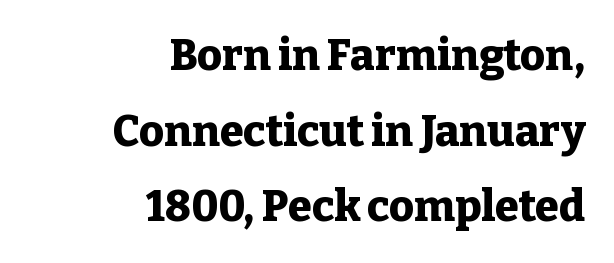
Which margin do the lines hug? The right one — the left edge is uneven. These lines are rendered in a variable-pitch font. I'd call this a serif setting — the letters wear small feet. No word sits above an underline. A full-strength bold gives these letters their thick strokes. Do the letters lean? They stand straight.
